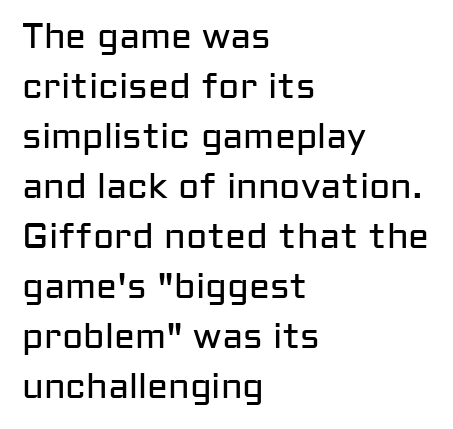
Q: Is the text bold? A: No.
Q: Is the text italic (slanted)? A: No, it is upright.
Q: Is the typeface a serif or a sans-serif typeface? A: Sans-serif.
Q: Is the text underlined? A: No.
Q: How is the paragraph aligned? A: Left-aligned.
Q: Is the spacing between letters normal or unusually wide? A: Normal.
Q: Is the spacing between lines tight, normal or loose? A: Normal.
Q: Width (condensed, normal, or wide)? A: Normal.
Q: Stroke contrast? A: Low.
Q: x-height? A: Medium.
Q: Monospaced? A: No.
